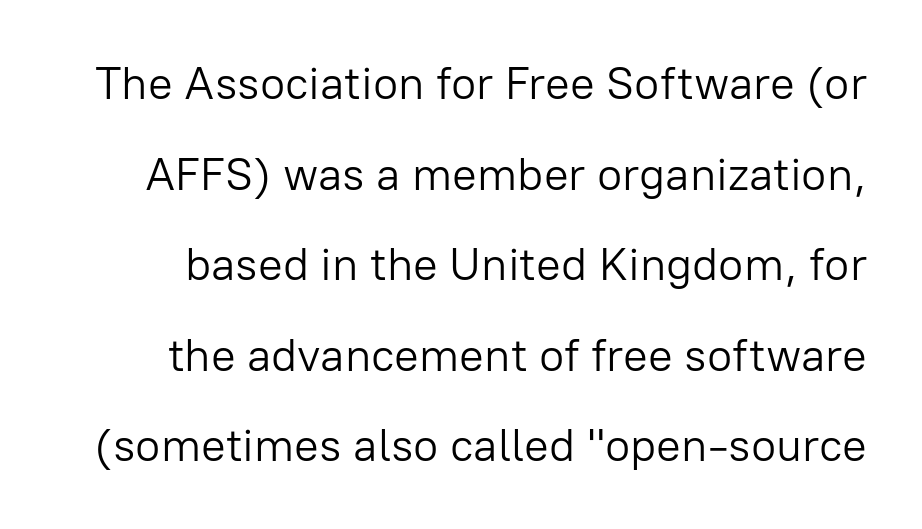
Q: Is the text bold? A: No.
Q: Is the text italic (slanted)? A: No, it is upright.
Q: Is the typeface a serif or a sans-serif typeface? A: Sans-serif.
Q: Is the text underlined? A: No.
Q: Is the spacing between letters normal or unusually wide? A: Normal.
Q: Is the spacing between lines tight, normal or loose? A: Loose.
Q: Width (condensed, normal, or wide)? A: Normal.
Q: Stroke contrast? A: Low.
Q: x-height? A: Medium.
Q: Monospaced? A: No.
